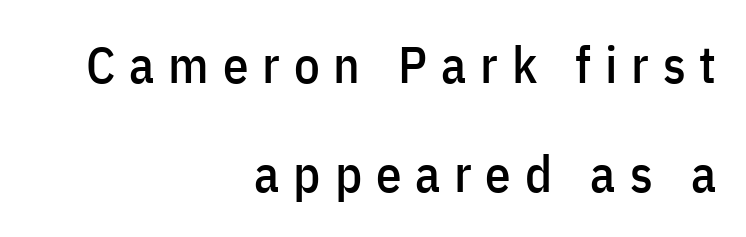
Each letter keeps its own natural width here, so spacing adapts to shape. A typesetter would label this face a sans. The vertical gap from one line to the next is large. Does the copy run flush right? Yes — the right margin is perfectly even.
